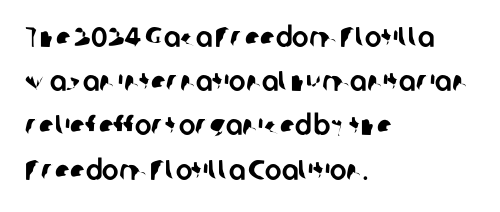
Proportional: the letters do not fall into vertical columns. A sans-serif font was chosen for this passage. The typesetter chose a ragged-right arrangement here. The space directly below the letters is spotless.
